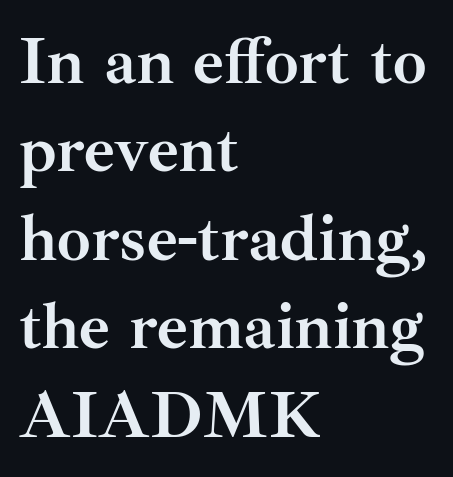
Q: Is the text bold? A: Yes.
Q: Is the text italic (slanted)? A: No, it is upright.
Q: Is the typeface a serif or a sans-serif typeface? A: Serif.
Q: Is the text underlined? A: No.
Q: How is the paragraph aligned? A: Left-aligned.
Q: Is the spacing between letters normal or unusually wide? A: Normal.
Q: Is the spacing between lines tight, normal or loose? A: Normal.
Q: Width (condensed, normal, or wide)? A: Normal.
Q: Stroke contrast? A: Medium.
Q: x-height? A: Small.
Q: Monospaced? A: No.
